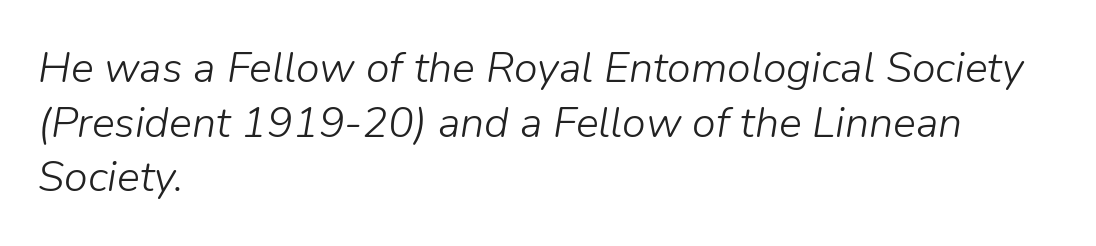
If you drew a line through each stem, it would be angled. Horizontal alignment here is leftward, the default for most running prose. The block of text has a typical density, with ordinary space between rows. Varying glyph widths throughout — classic text-font behaviour. Stems here are at most as thick as an everyday book face. A bare baseline throughout the passage.
